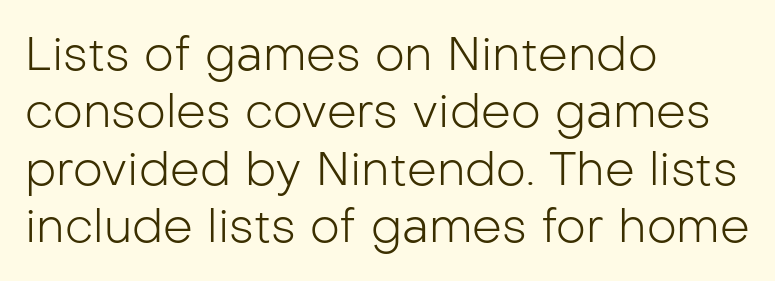
The image shows 47 px light sans-serif type, upright; set left-aligned, line spacing 1.22x, normal letter spacing, not underlined; low stroke contrast and a medium x-height.
